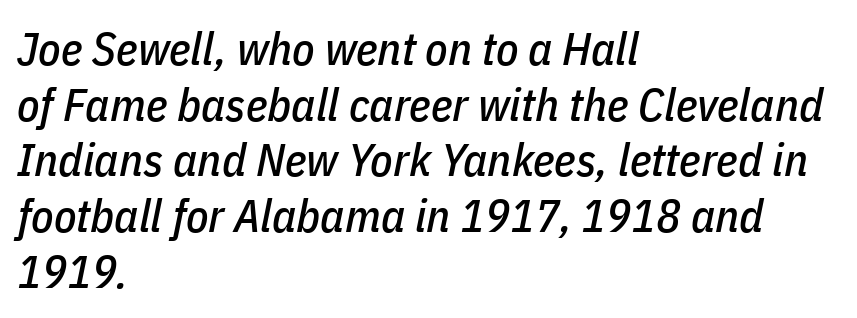
{"italic": "yes", "lean": "right", "slant_degrees": 11, "width": "condensed", "stroke_contrast": "low", "x_height": "medium", "monospaced": "no", "underline": "no", "align": "left", "line_spacing_ratio": 1.21, "letter_spacing": "normal", "letter_spacing_em": 0.0, "glyph_px": 46}
